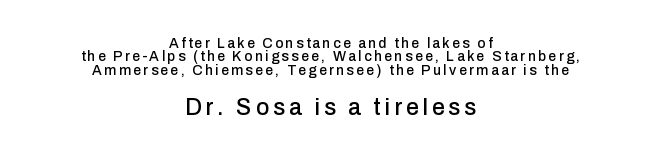
{"italic": "no", "underline": "no", "align": "center", "line_spacing": "tight", "line_spacing_ratio": 0.96, "larger_block": "second", "size_ratio": 1.64, "glyph_px": 23}
